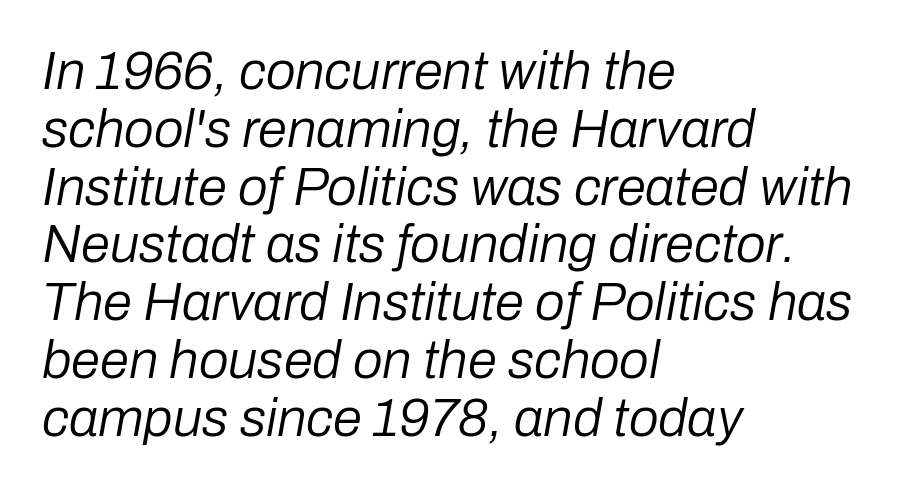
{"italic": "yes", "lean": "right", "slant_degrees": 10, "bold": "no", "weight": "regular", "width": "normal", "stroke_contrast": "low", "x_height": "medium", "monospaced": "no", "underline": "no", "align": "left", "line_spacing": "tight", "line_spacing_ratio": 1.09, "letter_spacing": "normal", "letter_spacing_em": 0.0, "glyph_px": 53}
